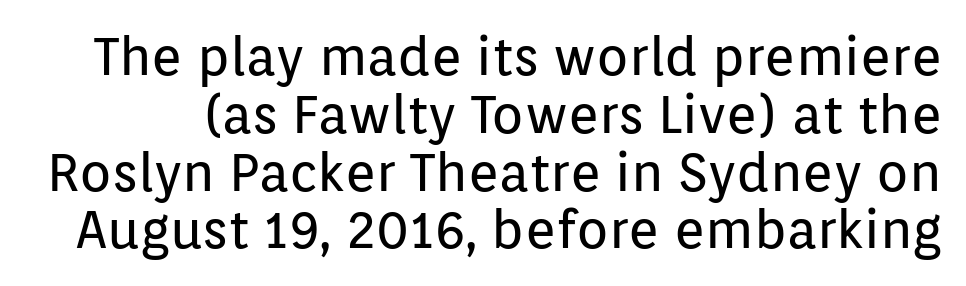
A typesetter would call this leading minimal, almost set solid. These lines are composed in type without serifs. A typesetter would call this proportional, since set widths differ per character. Nobody drew a line under any word here.
